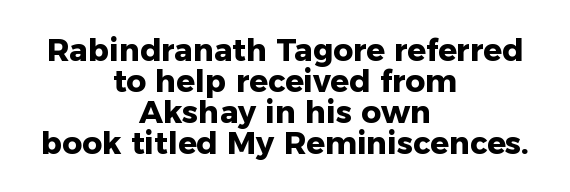
Q: Is the text bold? A: Yes.
Q: Is the text italic (slanted)? A: No, it is upright.
Q: Is the typeface a serif or a sans-serif typeface? A: Sans-serif.
Q: Is the text underlined? A: No.
Q: How is the paragraph aligned? A: Centered.
Q: Is the spacing between letters normal or unusually wide? A: Normal.
Q: Is the spacing between lines tight, normal or loose? A: Tight.
Q: Width (condensed, normal, or wide)? A: Normal.
Q: Stroke contrast? A: Low.
Q: x-height? A: Medium.
Q: Monospaced? A: No.
